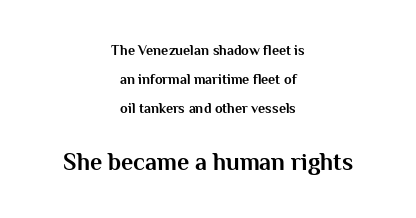
The image shows 24 px bold type, upright; set centered, loose line spacing (2.06x), normal letter spacing, not underlined; the second (bottom) block is 1.71x larger.
